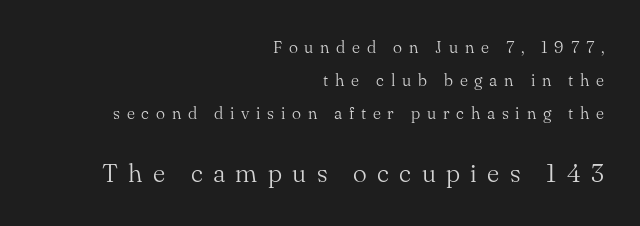
Italic: no, the glyphs are upright roman. Interline gaps are noticeably wide in this sample. Letters have the restrained weight of plain body copy at most. Visually, the bottom section dominates because its glyphs are scaled up. Compared with typical body copy, the letter spacing here is much looser.
